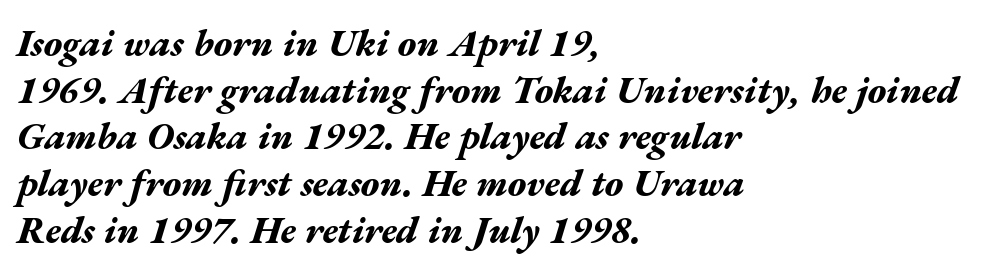
{"italic": "yes", "lean": "right", "slant_degrees": 17, "bold": "yes", "weight": "bold", "width": "wide", "stroke_contrast": "medium", "x_height": "medium", "monospaced": "no", "underline": "no", "align": "left", "line_spacing_ratio": 1.23, "letter_spacing": "normal", "letter_spacing_em": 0.0, "glyph_px": 38}
